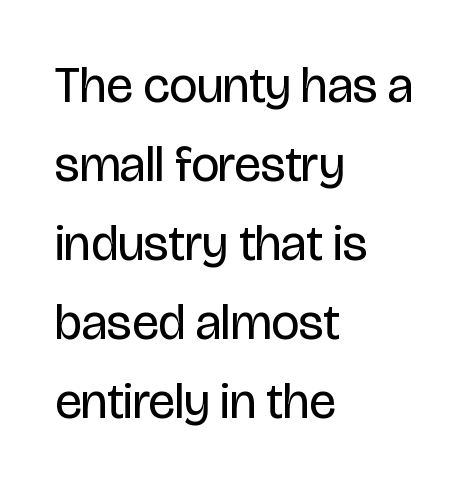
{"serif": "no", "italic": "no", "bold": "no", "weight": "regular", "width": "condensed", "stroke_contrast": "low", "x_height": "large", "monospaced": "no", "underline": "no", "align": "left", "line_spacing": "normal", "line_spacing_ratio": 1.58, "letter_spacing": "normal", "letter_spacing_em": 0.0, "glyph_px": 50}
